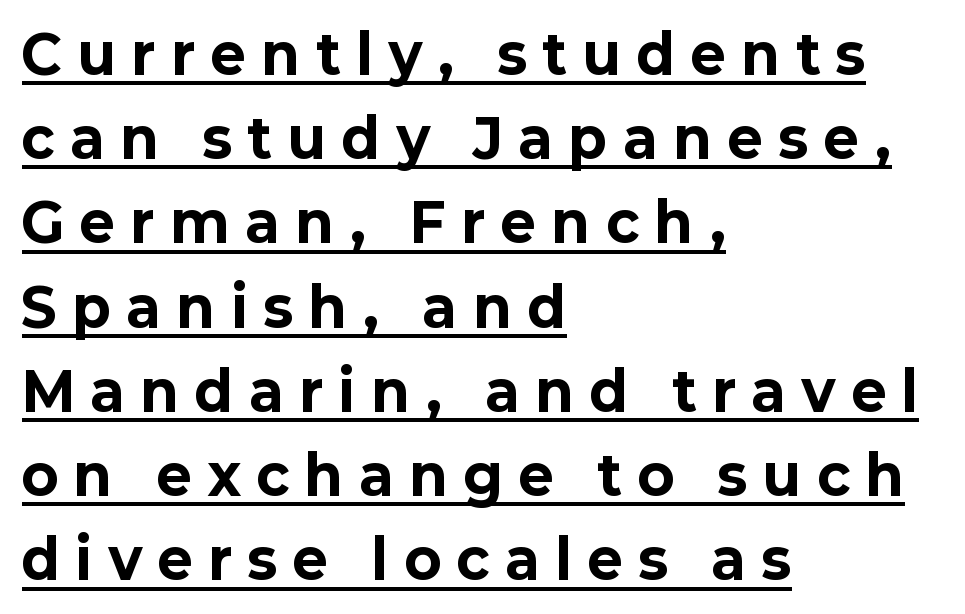
Layout note: lines flush left. Think of a printed novel: that variable character pitch is what you see here. Bold? Absolutely — the strokes are thick and heavy. Summary of vertical rhythm: regular, with standard interline spacing. The letterforms stand isolated, each surrounded by extra space.
